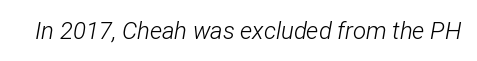
Q: Is the text bold? A: No.
Q: Is the text italic (slanted)? A: Yes, it leans right by about 12 degrees.
Q: Is the text underlined? A: No.
Q: Is the spacing between letters normal or unusually wide? A: Normal.
